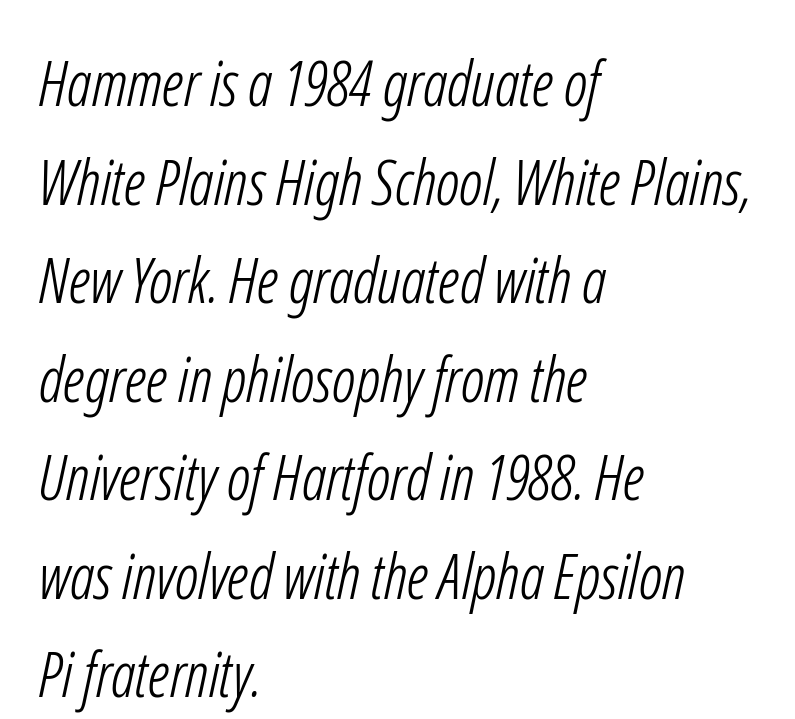
Students, note that the glyphs here touch the page at normal intervals. A quiet, ordinary-to-light weight characterises the typeface. The lines in this sample share a left origin and differ only in where they stop. Is there much room between lines? A standard amount, neither cramped nor airy. Look at the bottom of the vertical strokes: they stop flat, with no serifs. Glance below the letters and you will spot only blank space.
